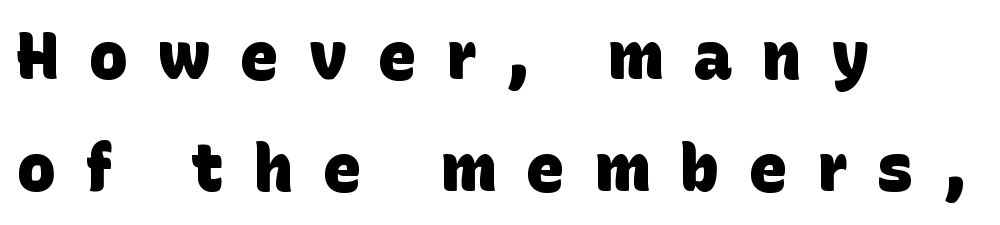
Letter spacing: wide. Typeset ragged right — the left edge is the straight one. Proportional: the letters do not fall into vertical columns. Descenders hang freely into open space. Note: no serifs on the glyphs. How heavy is the stroke? Heavy — this is a bold.
